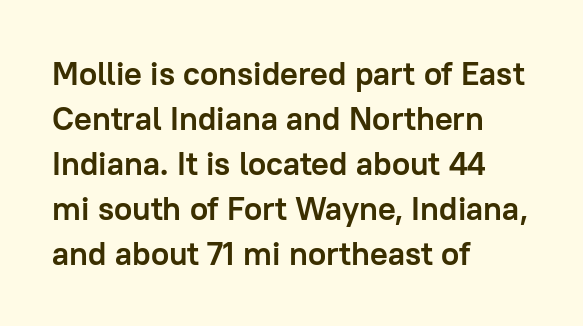
Q: Is the text bold? A: Yes.
Q: Is the text italic (slanted)? A: No, it is upright.
Q: Is the typeface a serif or a sans-serif typeface? A: Sans-serif.
Q: Is the text underlined? A: No.
Q: How is the paragraph aligned? A: Left-aligned.
Q: Is the spacing between letters normal or unusually wide? A: Normal.
Q: Is the spacing between lines tight, normal or loose? A: Normal.
Q: Width (condensed, normal, or wide)? A: Normal.
Q: Stroke contrast? A: Low.
Q: x-height? A: Medium.
Q: Monospaced? A: No.
